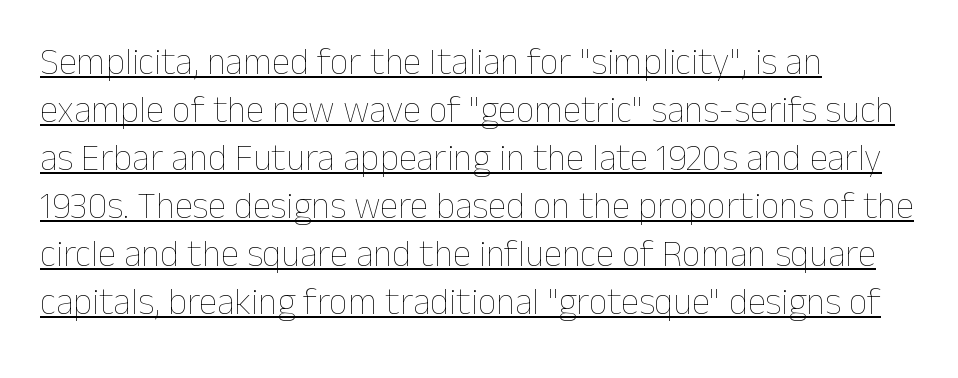
Q: Is the text bold? A: No.
Q: Is the text italic (slanted)? A: No, it is upright.
Q: Is the text underlined? A: Yes.
Q: How is the paragraph aligned? A: Left-aligned.
Q: Is the spacing between letters normal or unusually wide? A: Normal.
Q: Is the spacing between lines tight, normal or loose? A: Normal.
Q: Width (condensed, normal, or wide)? A: Normal.
Q: Stroke contrast? A: Low.
Q: x-height? A: Medium.
Q: Monospaced? A: No.
